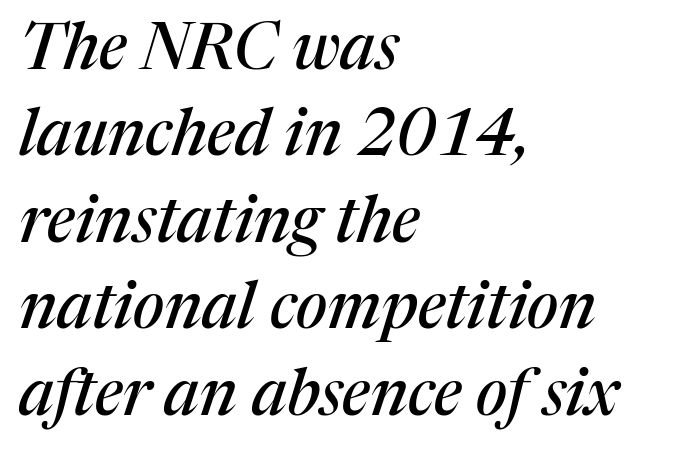
Where is the straight margin? On the left. Unmarked baselines from the first word to the last. The rendering uses natural spacing where letterforms have individual widths. Default kerning and tracking; the words read as compact shapes. Is there much room between lines? A standard amount, neither cramped nor airy.
